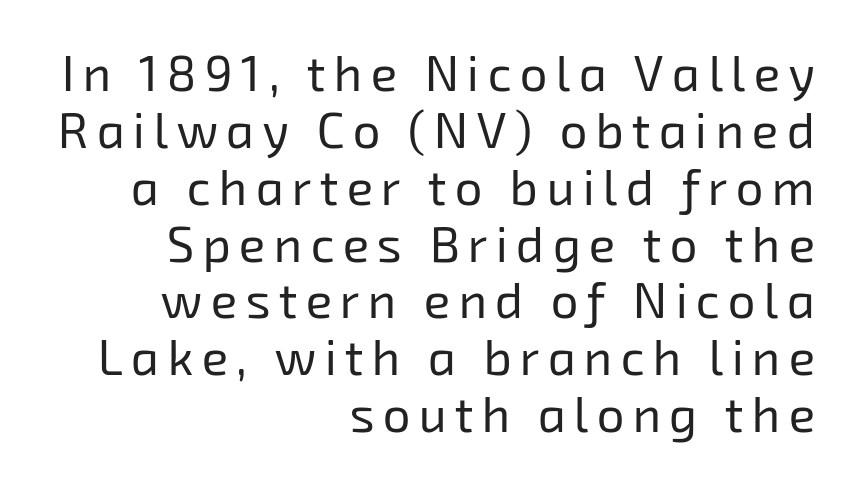
Check where the strokes stop: nothing finishes them off — pure sans. You could not count columns in this text — the font is proportionally spaced. The typesetting does not lean heavy: it is not bold. The area under the type is left untouched.
